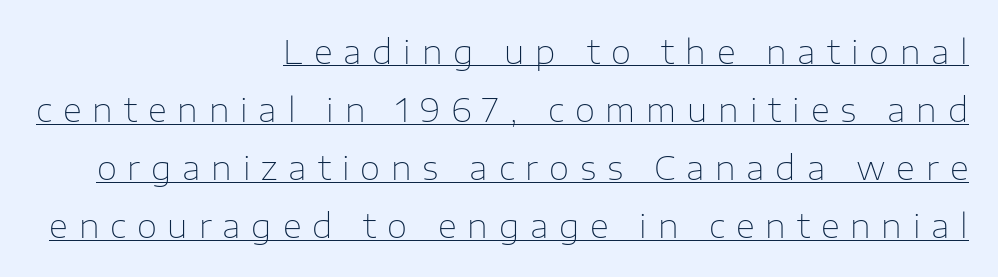
Look at the bottom of the vertical strokes: they stop flat, with no serifs. Where is the straight margin? On the right. The face used here is proportionally spaced, like ordinary book or web type. These lines were composed using upright roman letters. The string is rendered with underlining switched on.
